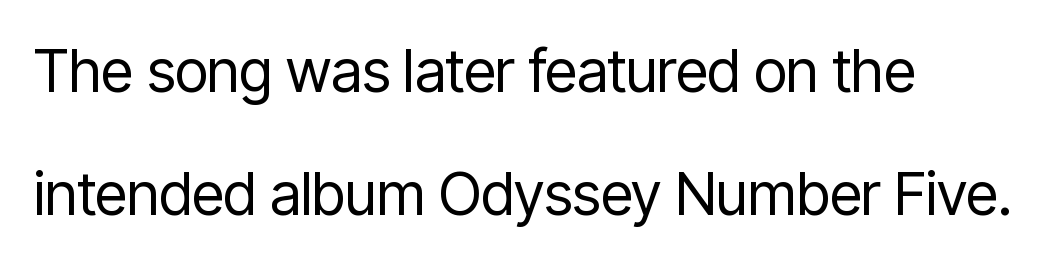
The image shows 59 px regular-weight, condensed sans-serif type, upright; set left-aligned, loose line spacing (2.08x), normal letter spacing, not underlined; low stroke contrast and a medium x-height.
